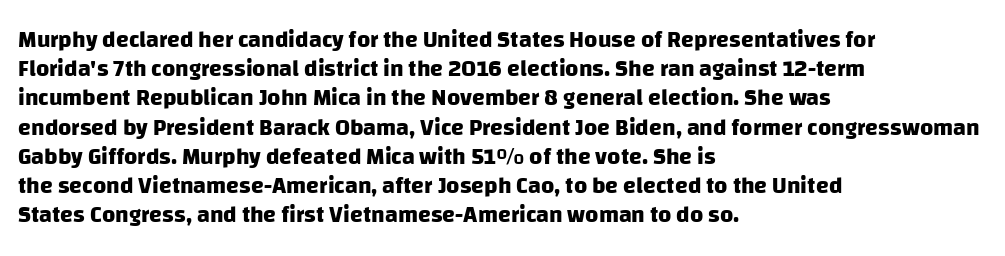
Q: Is the text bold? A: Yes.
Q: Is the text underlined? A: No.
Q: How is the paragraph aligned? A: Left-aligned.
Q: Is the spacing between letters normal or unusually wide? A: Normal.
Q: Is the spacing between lines tight, normal or loose? A: Normal.
